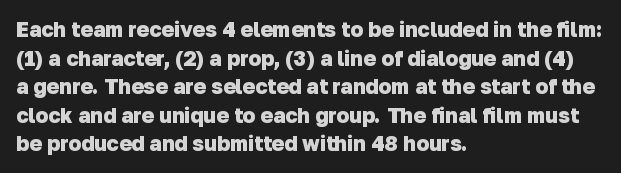
Words float on clear page, feet unadorned. Typesetter's note: full bold, strokes at maximum text heaviness. In terms of letterspacing, this is plain default setting. Every row of glyphs begins at an identical x-position on the left.
